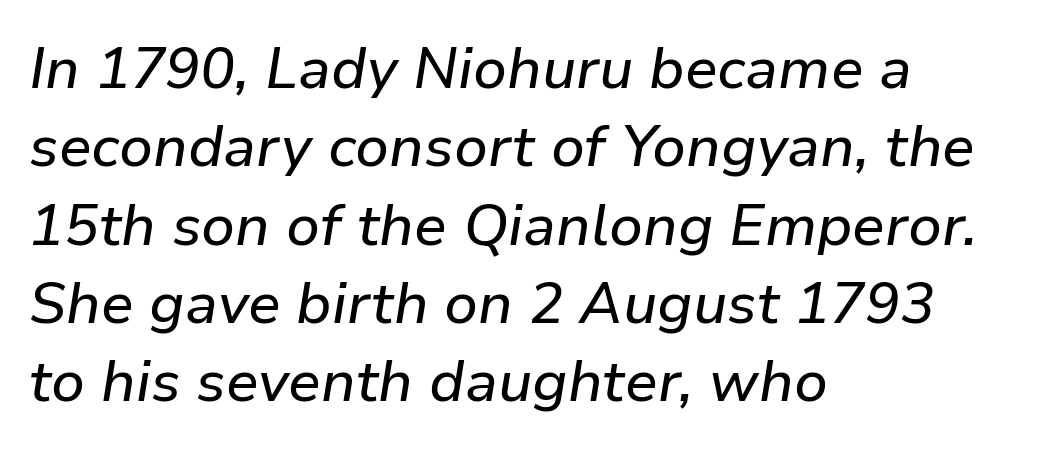
Each row of text sits above clean, open space. Casual observation: everything's shoved over to the left. These lines are rendered in a variable-pitch font. Leading matches the norm, producing a regular column.
